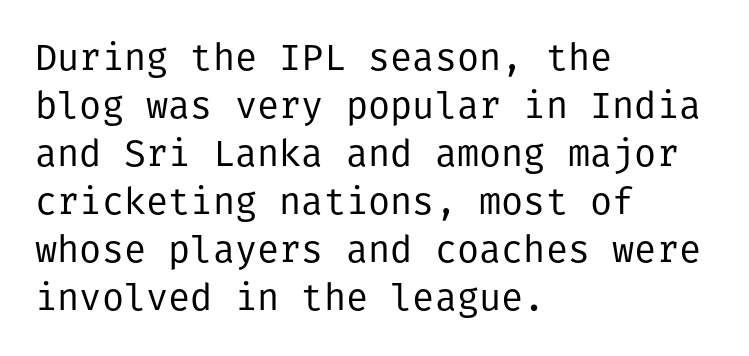
Q: Is the text bold? A: No.
Q: Is the text italic (slanted)? A: No, it is upright.
Q: Is the typeface a serif or a sans-serif typeface? A: Sans-serif.
Q: Is the text underlined? A: No.
Q: How is the paragraph aligned? A: Left-aligned.
Q: Is the spacing between letters normal or unusually wide? A: Normal.
Q: Is the spacing between lines tight, normal or loose? A: Normal.
Q: Width (condensed, normal, or wide)? A: Normal.
Q: Stroke contrast? A: Low.
Q: x-height? A: Medium.
